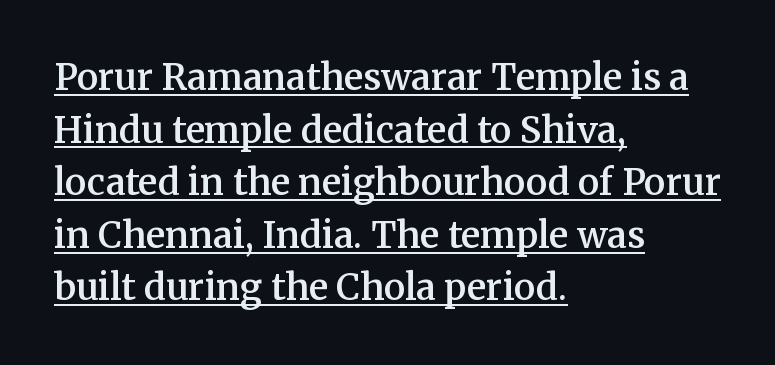
The image shows 36 px semibold serif type, upright; set left-aligned, normal line spacing (1.46x), normal letter spacing, underlined; medium stroke contrast and a medium x-height.
